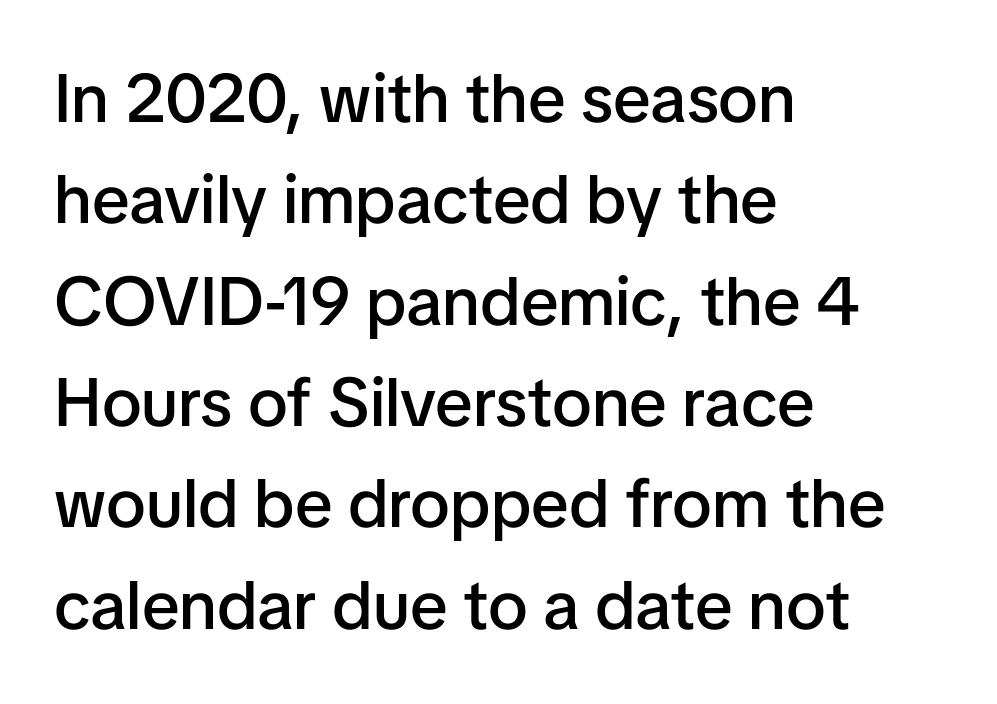
{"serif": "no", "italic": "no", "bold": "semi", "weight": "semibold", "width": "normal", "stroke_contrast": "low", "x_height": "medium", "monospaced": "no", "underline": "no", "align": "left", "line_spacing": "normal", "line_spacing_ratio": 1.49, "letter_spacing": "normal", "letter_spacing_em": 0.0, "glyph_px": 68}
